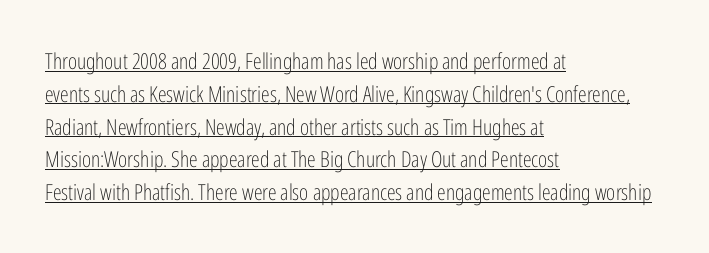
Q: Is the text bold? A: No.
Q: Is the text italic (slanted)? A: No, it is upright.
Q: Is the text underlined? A: Yes.
Q: How is the paragraph aligned? A: Left-aligned.
Q: Is the spacing between letters normal or unusually wide? A: Normal.
Q: Is the spacing between lines tight, normal or loose? A: Normal.
